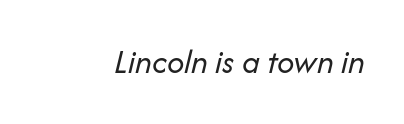
The image shows 34 px regular-weight type, italic (leaning right); set normal letter spacing, not underlined; low stroke contrast and a medium x-height.
